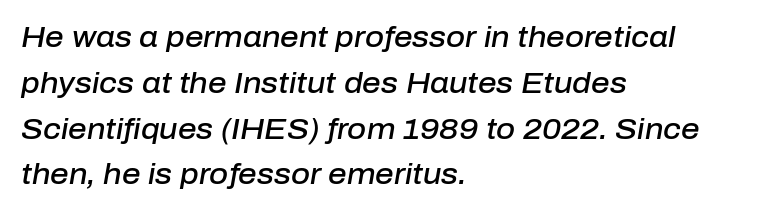
The image shows 29 px semibold type, italic (leaning right); set left-aligned, normal line spacing (1.58x), normal letter spacing, not underlined; low stroke contrast and a medium x-height.
